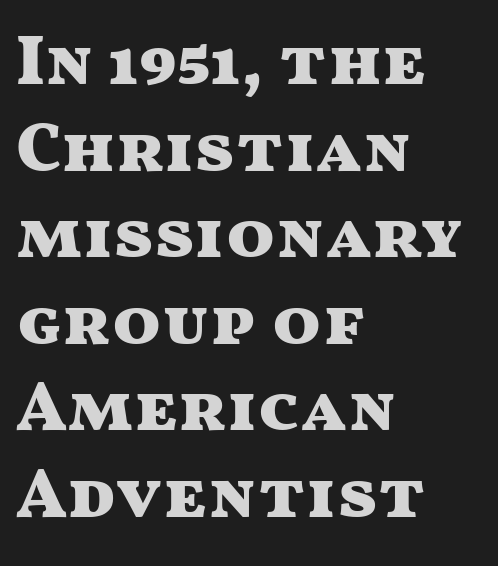
{"serif": "no", "italic": "no", "bold": "yes", "weight": "heavy", "width": "wide", "stroke_contrast": "medium", "x_height": "medium", "monospaced": "no", "underline": "no", "align": "left", "line_spacing_ratio": 1.22, "letter_spacing": "normal", "letter_spacing_em": 0.0, "glyph_px": 71}
